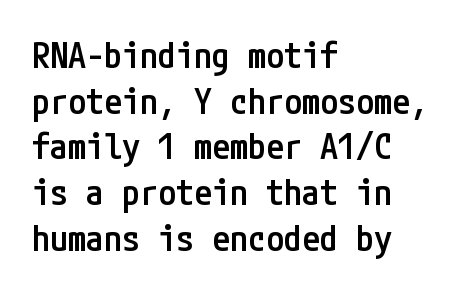
The image shows 36 px semibold, condensed sans-serif type, upright; set left-aligned, normal line spacing (1.27x), normal letter spacing, not underlined; low stroke contrast and a medium x-height.
